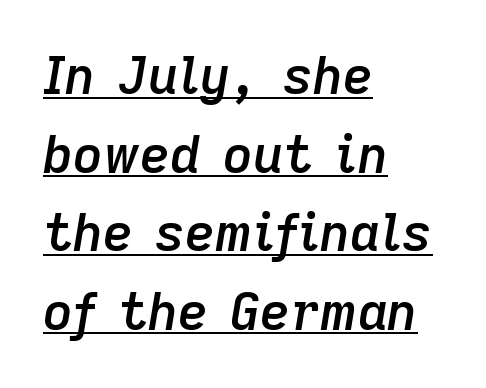
The image shows 52 px semibold type, italic (leaning right); set left-aligned, normal line spacing (1.51x), normal letter spacing, underlined; low stroke contrast and a medium x-height.
